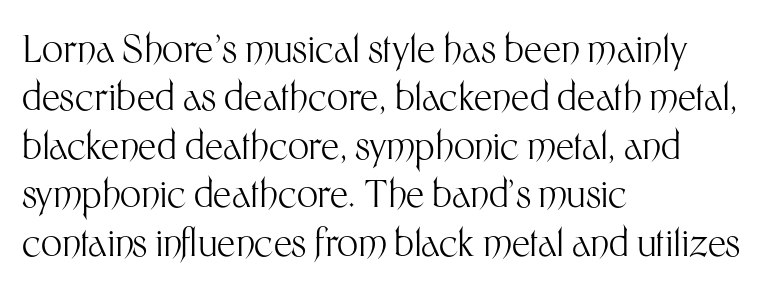
The image shows 37 px light sans-serif type, upright; set left-aligned, normal line spacing (1.31x), normal letter spacing, not underlined; medium stroke contrast and a medium x-height.
